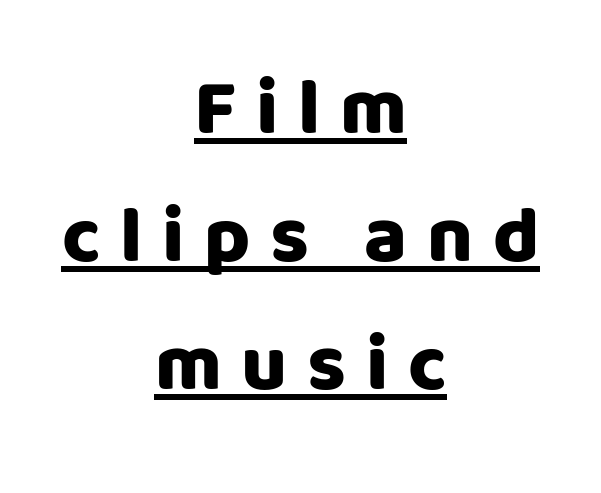
This sample uses an upright cut, with every glyph sitting square on the baseline. Loose tracking; the words dissolve into strings of separated letters. Character widths vary here, with narrow letters taking less room than wide ones. These lines sit exactly where default settings would place them. The rendering shows plain stroke endings on the letterforms — a sans-serif design.
